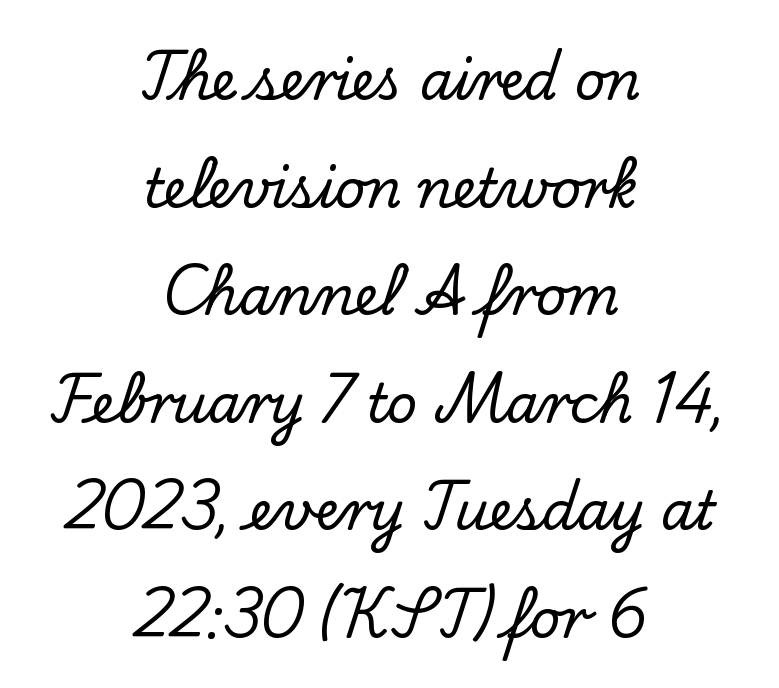
This rendering features lettering with no underline. The text was rendered using a seriffed face with decorative stroke endings. In CSS terms this would be text-align: center. Each letter keeps its own natural width here, so spacing adapts to shape.
